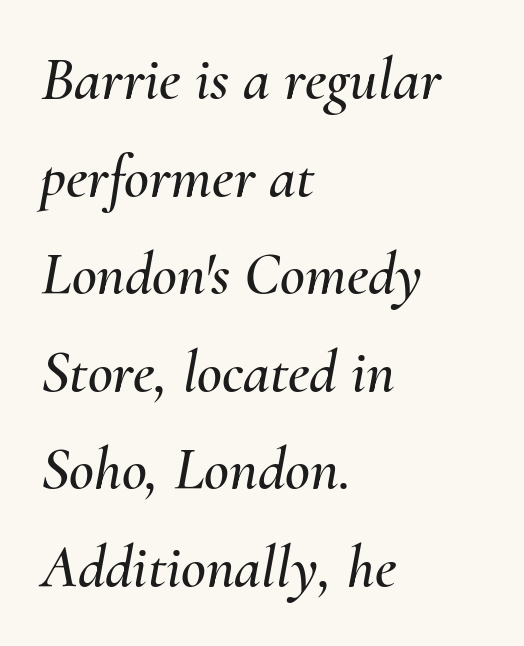
Q: Is the text italic (slanted)? A: Yes, it leans right by about 10 degrees.
Q: Is the text underlined? A: No.
Q: How is the paragraph aligned? A: Left-aligned.
Q: Is the spacing between letters normal or unusually wide? A: Normal.
Q: Is the spacing between lines tight, normal or loose? A: Normal.
Q: Width (condensed, normal, or wide)? A: Normal.
Q: Stroke contrast? A: Medium.
Q: x-height? A: Small.
Q: Monospaced? A: No.
